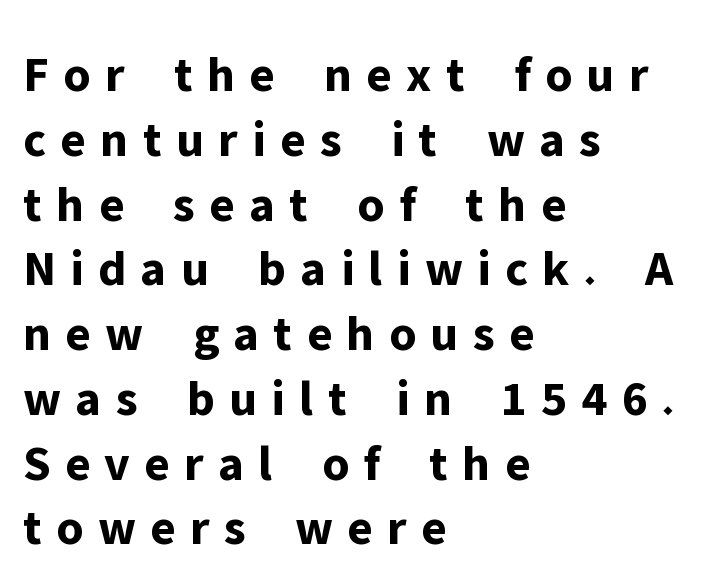
Q: Is the text bold? A: Yes.
Q: Is the text italic (slanted)? A: No, it is upright.
Q: Is the typeface a serif or a sans-serif typeface? A: Sans-serif.
Q: Is the text underlined? A: No.
Q: How is the paragraph aligned? A: Left-aligned.
Q: Is the spacing between letters normal or unusually wide? A: Unusually wide.
Q: Is the spacing between lines tight, normal or loose? A: Normal.
Q: Width (condensed, normal, or wide)? A: Normal.
Q: Stroke contrast? A: Low.
Q: x-height? A: Medium.
Q: Monospaced? A: No.
